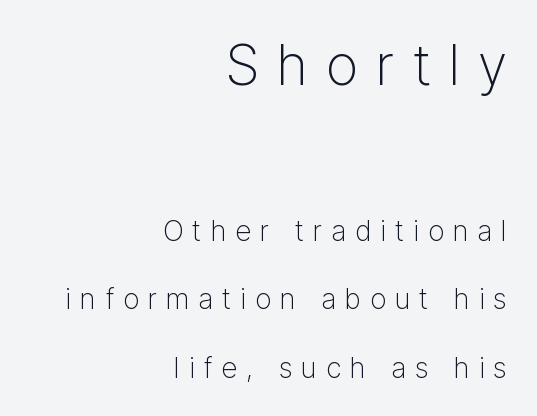
The image shows 56 px light sans-serif type, upright; set right-aligned, loose line spacing (2.46x), unusually wide letter spacing (+0.32 em), not underlined; the first (top) block is 2.0x larger; low stroke contrast and a medium x-height.
